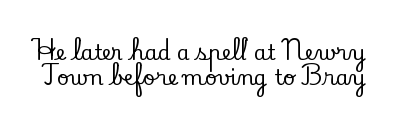
No italicization has been applied; the sample stays upright. Rule under the text: the space is simply empty. The type is set solid horizontally, with unmodified tracking.
